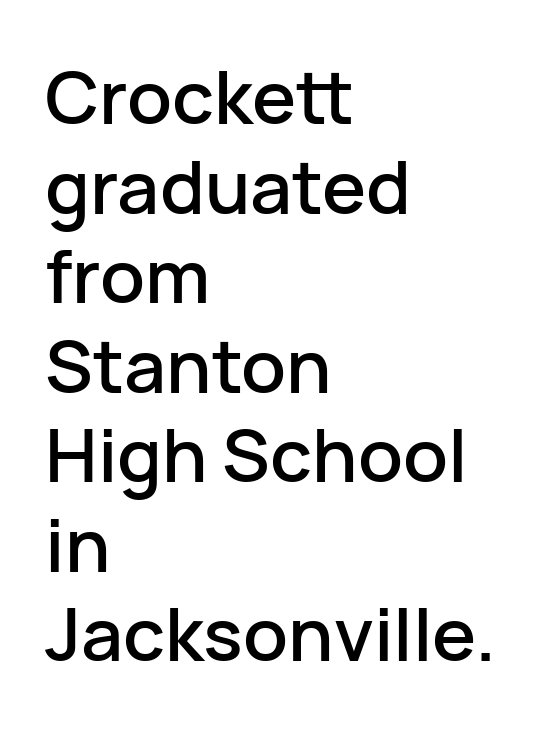
The image shows 74 px sans-serif type, upright; set left-aligned, line spacing 1.21x, normal letter spacing, not underlined; low stroke contrast and a medium x-height.
